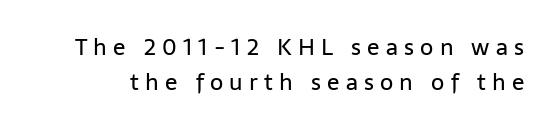
The space beneath each line is pristine and unruled. A typesetter would mark this as roman, not italic. The letters are spread apart with noticeably loose tracking. Vertically, the passage feels balanced, rows spaced as you'd expect.
